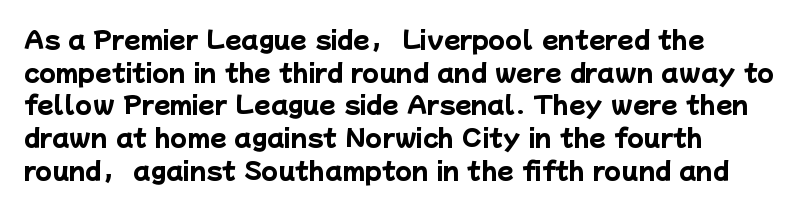
The image shows 24 px bold type; set left-aligned, normal line spacing (1.36x), normal letter spacing, not underlined.
